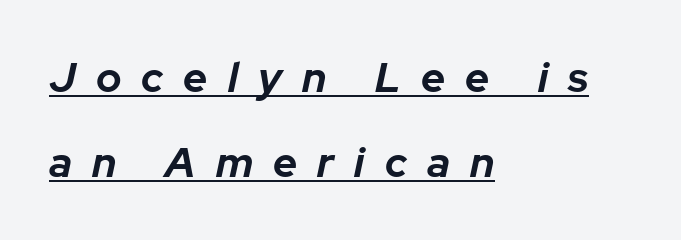
The letters are spread apart with noticeably loose tracking. Widely set lines give the paragraph a tall, airy silhouette. The lettering tilts uniformly, giving the passage an italic look. Compared with an ordinary text face, these strokes are far heavier — a full bold. Each line starts at the same left margin while the right side varies.
